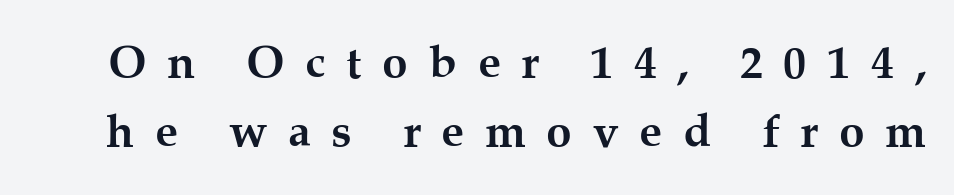
Q: Is the text bold? A: Yes.
Q: Is the text italic (slanted)? A: No, it is upright.
Q: Is the typeface a serif or a sans-serif typeface? A: Serif.
Q: Is the text underlined? A: No.
Q: Is the spacing between letters normal or unusually wide? A: Unusually wide.
Q: Is the spacing between lines tight, normal or loose? A: Normal.
Q: Width (condensed, normal, or wide)? A: Normal.
Q: Stroke contrast? A: Medium.
Q: x-height? A: Medium.
Q: Monospaced? A: No.
